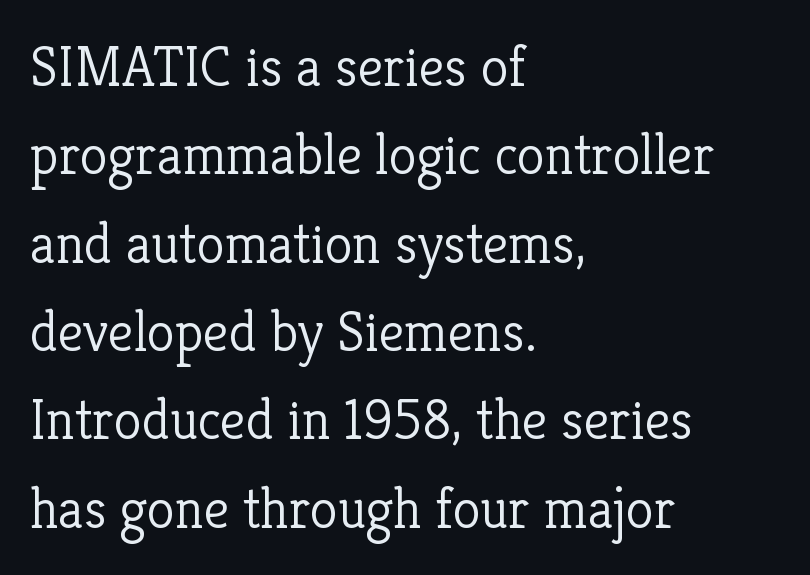
The image shows 57 px light serif type, upright; set left-aligned, normal line spacing (1.55x), normal letter spacing, not underlined; low stroke contrast and a medium x-height.
